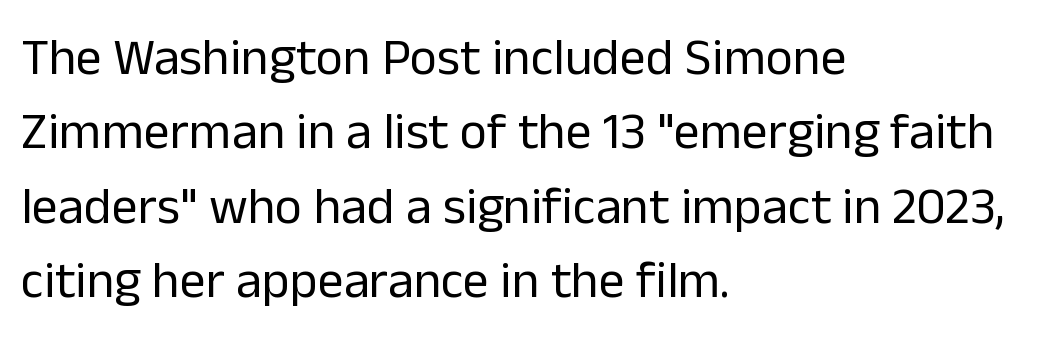
The image shows 52 px regular-weight sans-serif type, upright; set left-aligned, normal line spacing (1.43x), normal letter spacing, not underlined; low stroke contrast and a medium x-height.
